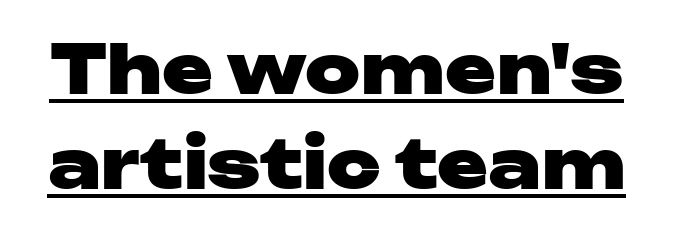
Q: Is the text bold? A: Yes.
Q: Is the text italic (slanted)? A: No, it is upright.
Q: Is the typeface a serif or a sans-serif typeface? A: Sans-serif.
Q: Is the text underlined? A: Yes.
Q: Is the spacing between letters normal or unusually wide? A: Normal.
Q: Is the spacing between lines tight, normal or loose? A: Normal.
Q: Width (condensed, normal, or wide)? A: Wide.
Q: Stroke contrast? A: Low.
Q: x-height? A: Medium.
Q: Monospaced? A: No.
